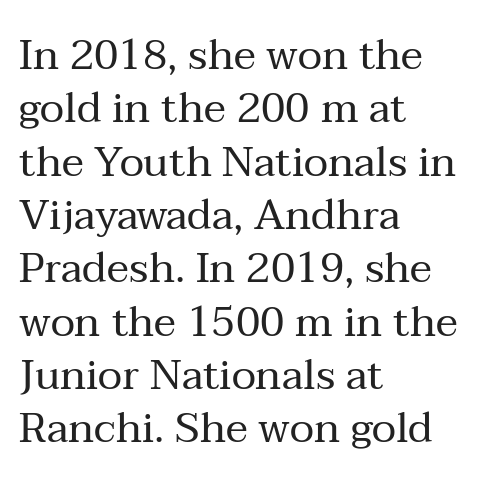
Does the lettering tilt? It doesn't — this is upright. Line starts are locked; line ends wander. The glyphs are unaccompanied by any horizontal stroke below them. No extra ink here — the face is not bold. Look at the tracking — it's just the regular setting, nothing added. The block of text has a typical density, with ordinary space between rows.
